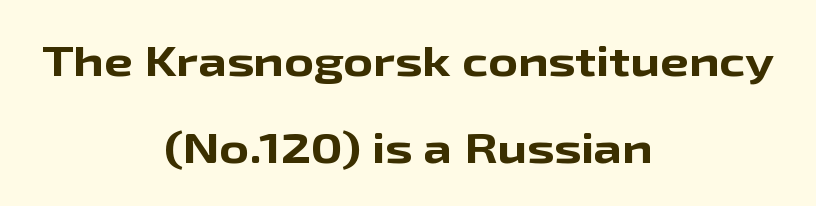
This sample has the flowing, uneven cadence of proportional lettering. Decoration check: the copy has no underline. This sample trades compactness for vertical openness between lines. Tracking here is standard; glyphs follow each other at the usual distance. Examine the stroke ends and you'll find no serifs.
